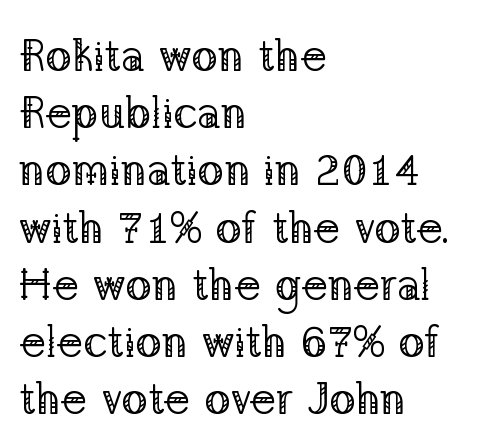
Q: Is the text bold? A: No.
Q: Is the text italic (slanted)? A: No, it is upright.
Q: Is the typeface a serif or a sans-serif typeface? A: Serif.
Q: Is the text underlined? A: No.
Q: How is the paragraph aligned? A: Left-aligned.
Q: Is the spacing between letters normal or unusually wide? A: Normal.
Q: Is the spacing between lines tight, normal or loose? A: Normal.
Q: Width (condensed, normal, or wide)? A: Normal.
Q: Stroke contrast? A: Low.
Q: x-height? A: Medium.
Q: Monospaced? A: No.
